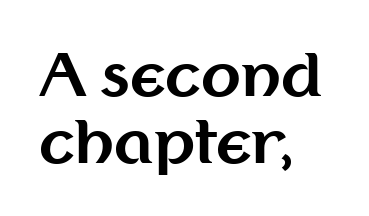
The image shows 58 px bold sans-serif type, upright; set left-aligned, line spacing 1.16x, normal letter spacing, not underlined; medium stroke contrast and a medium x-height.
